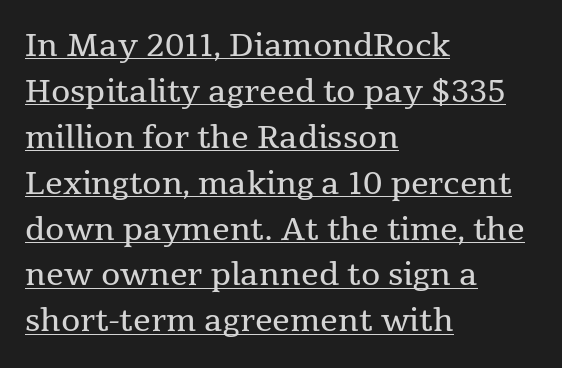
Nope, not italic — everything's standing straight. Looks like someone drew a line under every word here. Each word holds together tightly as a unit, with standard inter-letter gaps. To sum up the face: it has serifs. The line-height multiplier appears to be the usual default.
